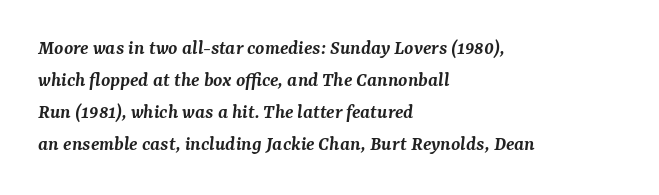
Q: Is the text bold? A: Semi-bold.
Q: Is the text italic (slanted)? A: Yes, it leans right by about 7 degrees.
Q: Is the text underlined? A: No.
Q: How is the paragraph aligned? A: Left-aligned.
Q: Is the spacing between letters normal or unusually wide? A: Normal.
Q: Is the spacing between lines tight, normal or loose? A: Normal.
